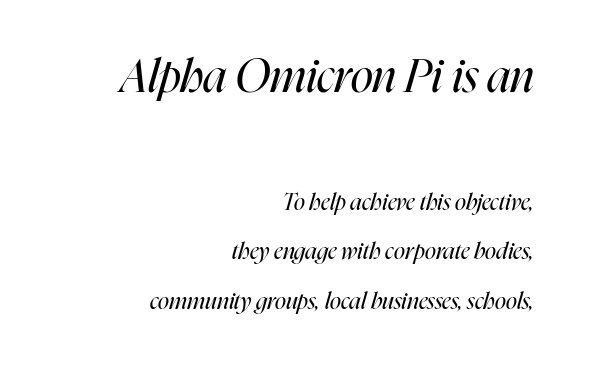
Q: Is the text bold? A: No.
Q: Is the text italic (slanted)? A: Yes, it leans right by about 16 degrees.
Q: Is the text underlined? A: No.
Q: How is the paragraph aligned? A: Right-aligned.
Q: Is the spacing between letters normal or unusually wide? A: Normal.
Q: Is the spacing between lines tight, normal or loose? A: Loose.
Q: Which block of text is set in a larger size, the first (top) or the second (bottom)? A: The first (top) one.
Q: Width (condensed, normal, or wide)? A: Condensed.
Q: Stroke contrast? A: High.
Q: x-height? A: Medium.
Q: Monospaced? A: No.
